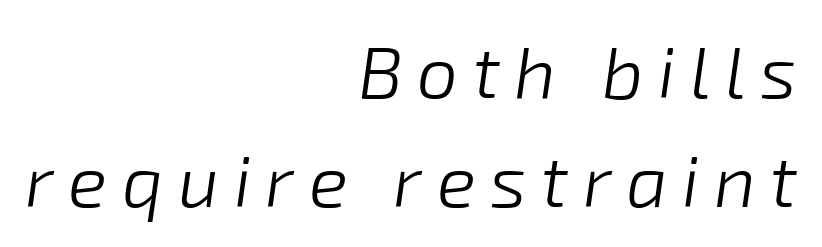
Q: Is the text bold? A: No.
Q: Is the text italic (slanted)? A: Yes, it leans right by about 8 degrees.
Q: Is the text underlined? A: No.
Q: How is the paragraph aligned? A: Right-aligned.
Q: Is the spacing between letters normal or unusually wide? A: Unusually wide.
Q: Is the spacing between lines tight, normal or loose? A: Normal.
Q: Width (condensed, normal, or wide)? A: Normal.
Q: Stroke contrast? A: Low.
Q: x-height? A: Medium.
Q: Monospaced? A: No.
